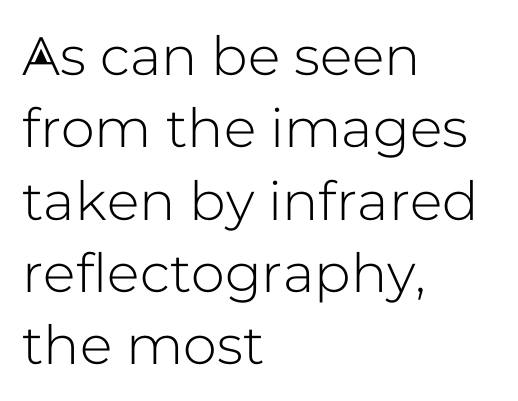
The rag falls on the right side of this text block. Words float on clear page, feet unadorned. Observe the ordinary spacing: letters are neighbours, not strangers. Interline gaps are of average width in this sample. The text was rendered using a sans face with plain stroke endings.
